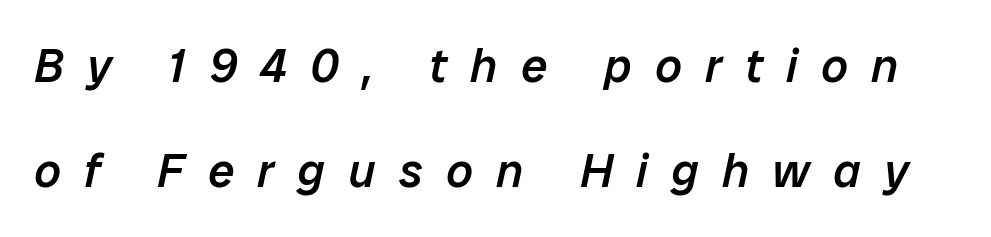
{"italic": "yes", "lean": "right", "slant_degrees": 12, "bold": "semi", "weight": "semibold", "width": "normal", "stroke_contrast": "low", "x_height": "medium", "monospaced": "no", "underline": "no", "line_spacing": "loose", "line_spacing_ratio": 2.23, "letter_spacing": "wide", "letter_spacing_em": 0.5, "glyph_px": 47}
